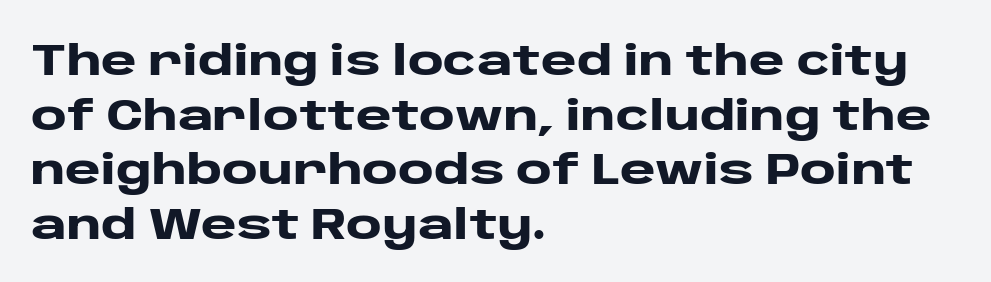
{"serif": "no", "italic": "no", "bold": "yes", "weight": "heavy", "width": "wide", "stroke_contrast": "low", "x_height": "large", "monospaced": "no", "underline": "no", "align": "left", "line_spacing": "normal", "line_spacing_ratio": 1.27, "letter_spacing": "normal", "letter_spacing_em": 0.0, "glyph_px": 43}
